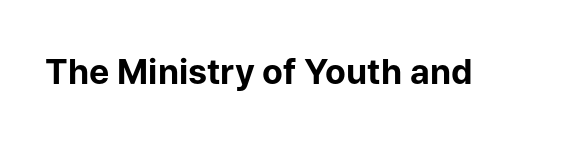
{"serif": "no", "italic": "no", "bold": "yes", "weight": "bold", "width": "normal", "stroke_contrast": "low", "x_height": "medium", "monospaced": "no", "underline": "no", "letter_spacing": "normal", "letter_spacing_em": 0.0, "glyph_px": 34}
